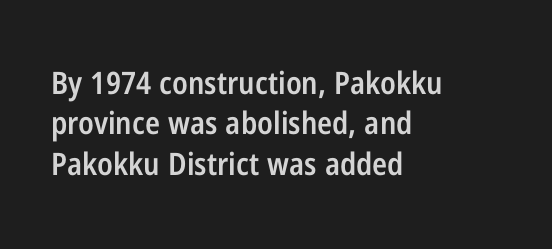
Regarding serifs, this sample does without them. Tall strokes in this sample are plumb rather than angled. Letter spacing: default. Horizontal alignment here is leftward, the default for most running prose.
